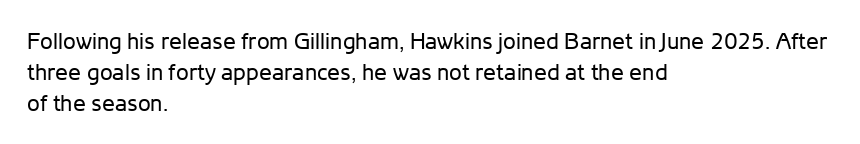
Posture: upright roman. The ragged edge is on the right, which tells us the setting is flush left. Reading down the column, the eye jumps a familiar distance to each next line. The specimen omits any rule beneath the text block's lines. The face looks like a standard text weight, possibly lighter.
